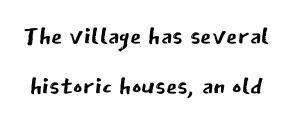
The image shows 36 px regular-weight sans-serif type, upright; set normal line spacing (1.38x), normal letter spacing, not underlined; low stroke contrast and a medium x-height.
